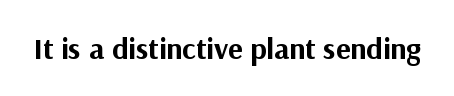
Q: Is the text bold? A: Yes.
Q: Is the text italic (slanted)? A: No, it is upright.
Q: Is the typeface a serif or a sans-serif typeface? A: Sans-serif.
Q: Is the text underlined? A: No.
Q: Is the spacing between letters normal or unusually wide? A: Normal.
Q: Width (condensed, normal, or wide)? A: Normal.
Q: Stroke contrast? A: Medium.
Q: x-height? A: Medium.
Q: Monospaced? A: No.
